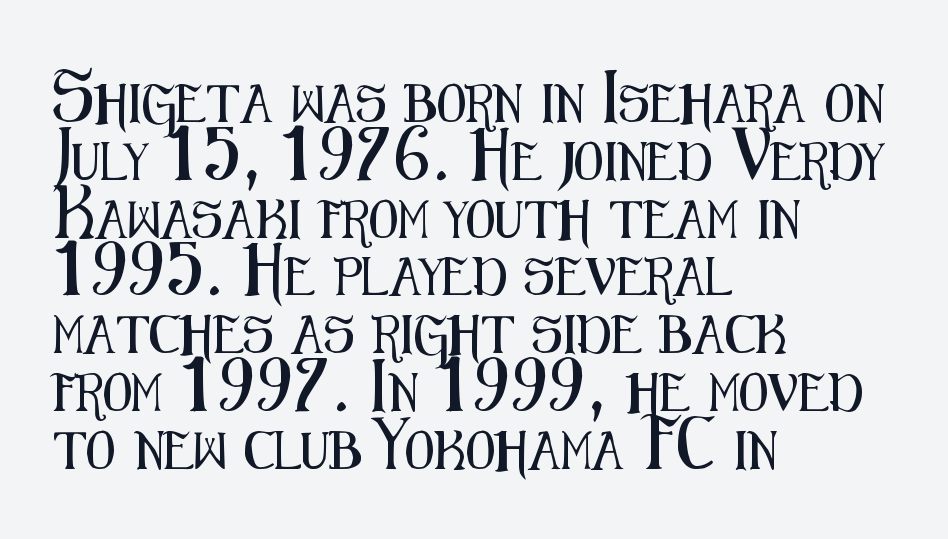
{"italic": "no", "width": "condensed", "stroke_contrast": "medium", "x_height": "medium", "monospaced": "no", "underline": "no", "align": "left", "line_spacing": "normal", "line_spacing_ratio": 1.52, "letter_spacing": "normal", "letter_spacing_em": 0.0, "glyph_px": 38}
